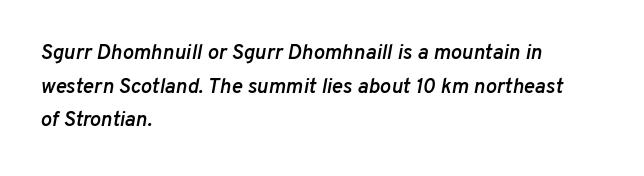
The typography opts for an oblique posture over an upright one. Each word holds together tightly as a unit, with standard inter-letter gaps. The words here are not underlined. One-word summary of the alignment: left. Interline gaps are of average width in this sample.
